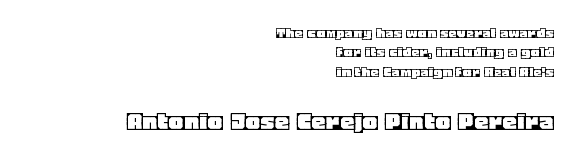
The image shows 29 px text type, upright; set right-aligned, tight line spacing (1.14x), normal letter spacing, not underlined; the second (bottom) block is 1.71x larger; a large x-height.
